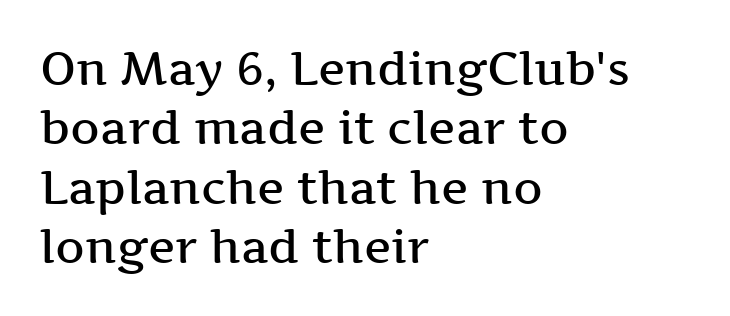
The image shows 46 px semibold, wide serif type, upright; set left-aligned, normal line spacing (1.29x), normal letter spacing, not underlined; medium stroke contrast and a medium x-height.
